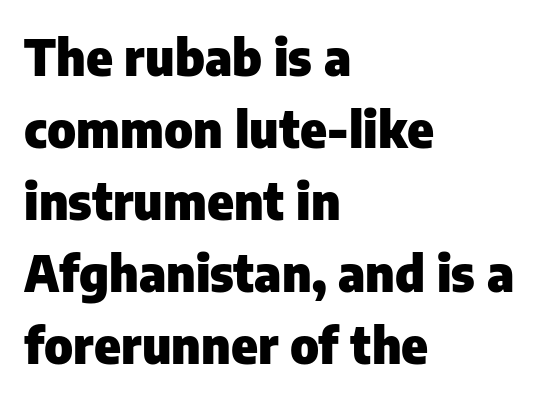
The image shows 50 px heavy sans-serif type, upright; set left-aligned, normal line spacing (1.44x), normal letter spacing, not underlined; low stroke contrast and a medium x-height.
